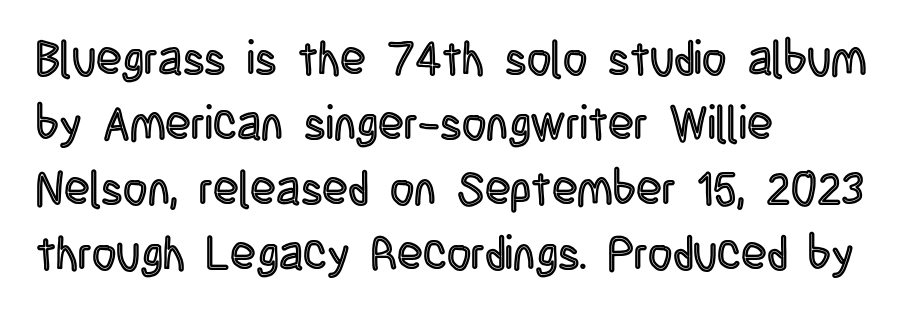
Q: Is the text italic (slanted)? A: No, it is upright.
Q: Is the text underlined? A: No.
Q: How is the paragraph aligned? A: Left-aligned.
Q: Is the spacing between letters normal or unusually wide? A: Normal.
Q: Is the spacing between lines tight, normal or loose? A: Normal.
Q: Width (condensed, normal, or wide)? A: Condensed.
Q: x-height? A: Large.
Q: Monospaced? A: No.
